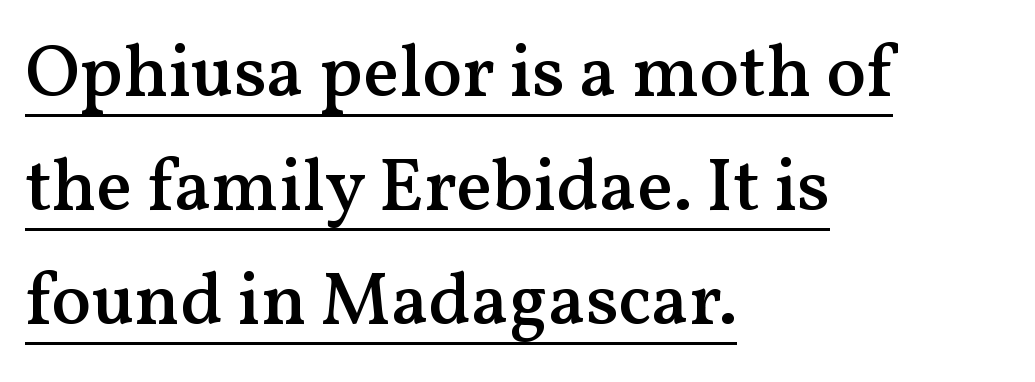
The image shows 74 px semibold serif type, upright; set left-aligned, normal line spacing (1.54x), normal letter spacing, underlined; medium stroke contrast and a medium x-height.
